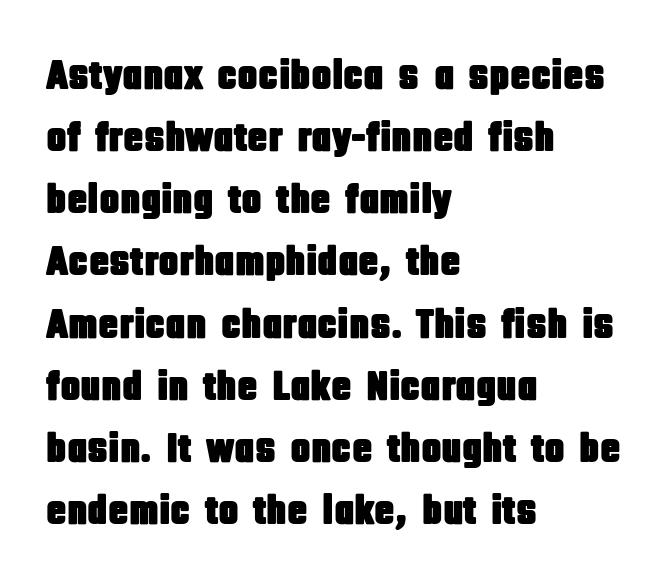
{"serif": "no", "italic": "no", "width": "condensed", "stroke_contrast": "low", "x_height": "large", "monospaced": "no", "underline": "no", "align": "left", "line_spacing": "normal", "line_spacing_ratio": 1.48, "letter_spacing": "normal", "letter_spacing_em": 0.0, "glyph_px": 42}
